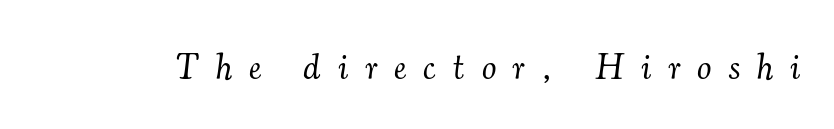
Q: Is the text bold? A: No.
Q: Is the text italic (slanted)? A: Yes, it leans right by about 7 degrees.
Q: Is the typeface a serif or a sans-serif typeface? A: Serif.
Q: Is the text underlined? A: No.
Q: Is the spacing between letters normal or unusually wide? A: Unusually wide.
Q: Width (condensed, normal, or wide)? A: Normal.
Q: Stroke contrast? A: Medium.
Q: x-height? A: Small.
Q: Monospaced? A: No.
